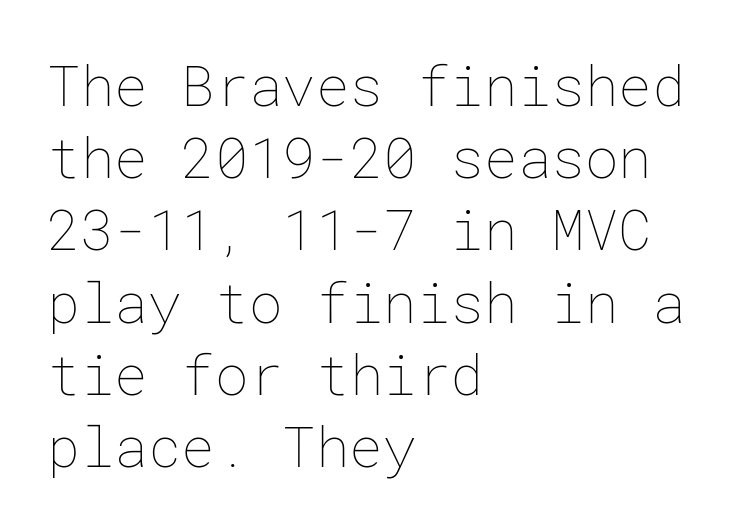
{"italic": "no", "bold": "no", "weight": "thin", "width": "normal", "stroke_contrast": "low", "x_height": "medium", "underline": "no", "align": "left", "line_spacing": "normal", "line_spacing_ratio": 1.29, "letter_spacing": "normal", "letter_spacing_em": 0.0, "glyph_px": 56}
